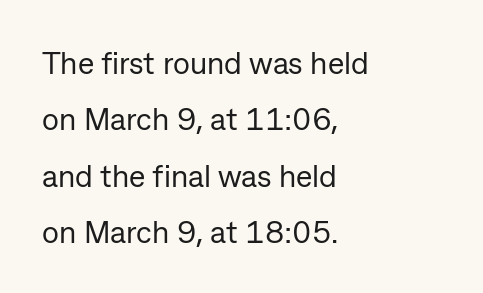
Q: Is the text bold? A: No.
Q: Is the text italic (slanted)? A: No, it is upright.
Q: Is the typeface a serif or a sans-serif typeface? A: Sans-serif.
Q: Is the text underlined? A: No.
Q: How is the paragraph aligned? A: Left-aligned.
Q: Is the spacing between letters normal or unusually wide? A: Normal.
Q: Width (condensed, normal, or wide)? A: Normal.
Q: Stroke contrast? A: Low.
Q: x-height? A: Medium.
Q: Monospaced? A: No.
